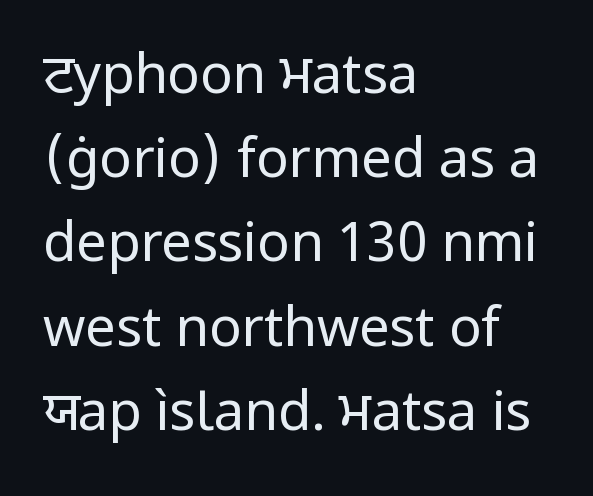
The image shows 54 px regular-weight sans-serif type, upright; set left-aligned, normal line spacing (1.56x), normal letter spacing, not underlined; low stroke contrast and a medium x-height.
